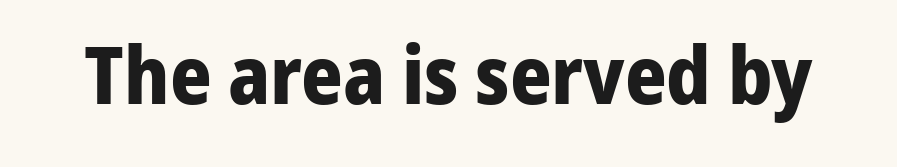
The image shows 80 px bold sans-serif type, upright; set normal letter spacing, not underlined; low stroke contrast and a medium x-height.
